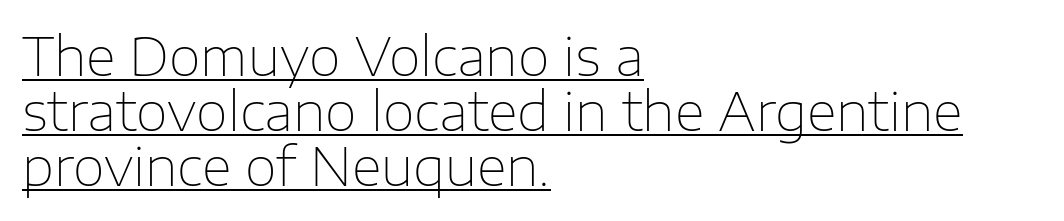
Q: Is the text bold? A: No.
Q: Is the text italic (slanted)? A: No, it is upright.
Q: Is the typeface a serif or a sans-serif typeface? A: Sans-serif.
Q: Is the text underlined? A: Yes.
Q: How is the paragraph aligned? A: Left-aligned.
Q: Is the spacing between letters normal or unusually wide? A: Normal.
Q: Is the spacing between lines tight, normal or loose? A: Tight.
Q: Width (condensed, normal, or wide)? A: Normal.
Q: Stroke contrast? A: Low.
Q: x-height? A: Medium.
Q: Monospaced? A: No.
